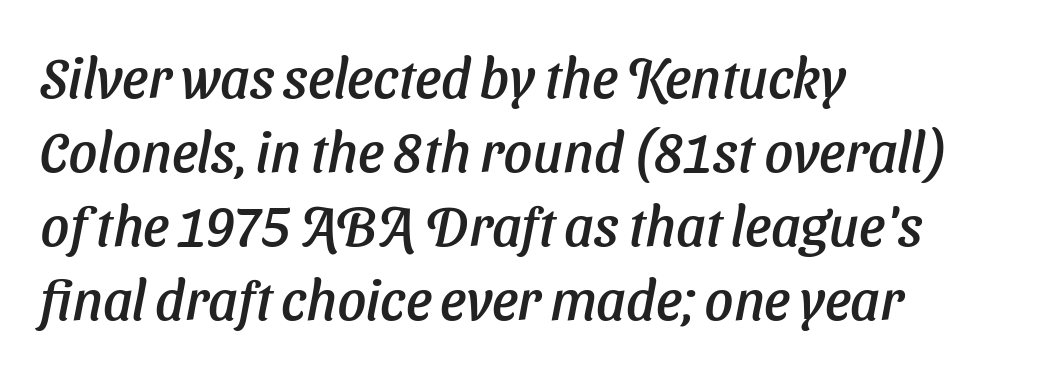
Does the copy run flush right? No — it runs flush left. Is the type slanted? Yes — the strokes lean at a clear angle. The leading is moderate, giving the passage an even texture. Glance below the letters and you will spot only blank space. Tracking here is standard; glyphs follow each other at the usual distance.
